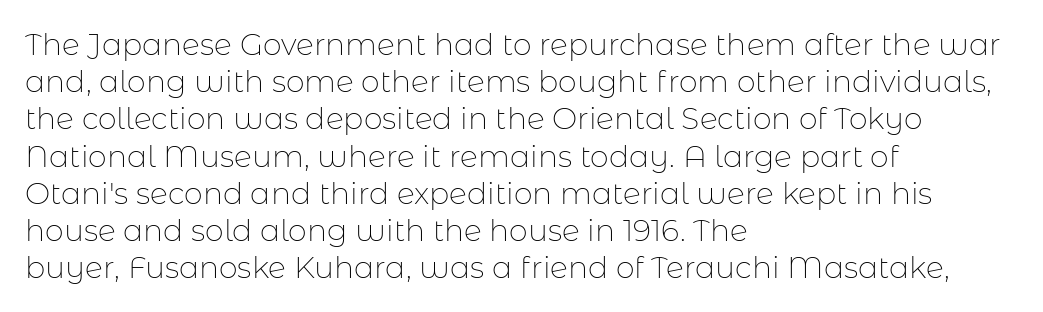
These lines are composed in type without serifs. Spacing between characters is what you'd get straight out of the box. You could not count columns in this text — the font is proportionally spaced. The cut favours lightness, reaching ordinary text weight at its darkest.
